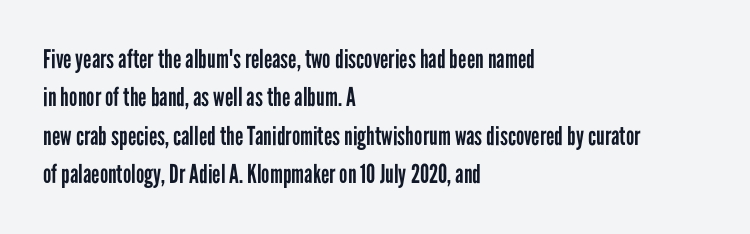
{"italic": "no", "bold": "no", "underline": "no", "align": "left", "line_spacing": "normal", "line_spacing_ratio": 1.48, "letter_spacing": "normal", "letter_spacing_em": 0.0, "glyph_px": 26}
